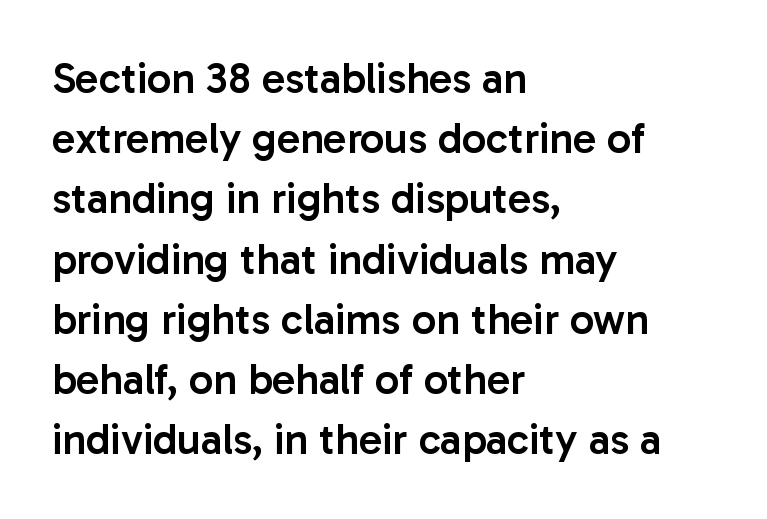
Q: Is the text bold? A: Semi-bold.
Q: Is the text italic (slanted)? A: No, it is upright.
Q: Is the typeface a serif or a sans-serif typeface? A: Sans-serif.
Q: Is the text underlined? A: No.
Q: How is the paragraph aligned? A: Left-aligned.
Q: Is the spacing between letters normal or unusually wide? A: Normal.
Q: Is the spacing between lines tight, normal or loose? A: Normal.
Q: Width (condensed, normal, or wide)? A: Normal.
Q: Stroke contrast? A: Low.
Q: x-height? A: Medium.
Q: Monospaced? A: No.
